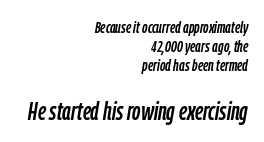
Q: Is the text italic (slanted)? A: Yes, it leans right by about 9 degrees.
Q: Is the text underlined? A: No.
Q: How is the paragraph aligned? A: Right-aligned.
Q: Is the spacing between letters normal or unusually wide? A: Normal.
Q: Is the spacing between lines tight, normal or loose? A: Tight.
Q: Which block of text is set in a larger size, the first (top) or the second (bottom)? A: The second (bottom) one.
